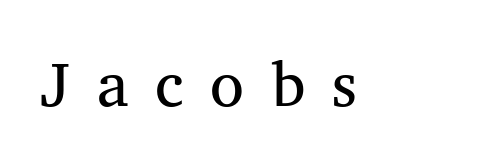
The image shows 62 px serif type; set unusually wide letter spacing (+0.43 em), not underlined; medium stroke contrast and a medium x-height.
